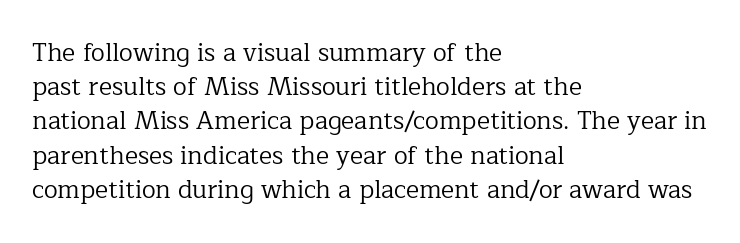
Q: Is the text bold? A: No.
Q: Is the text italic (slanted)? A: No, it is upright.
Q: Is the text underlined? A: No.
Q: How is the paragraph aligned? A: Left-aligned.
Q: Is the spacing between letters normal or unusually wide? A: Normal.
Q: Is the spacing between lines tight, normal or loose? A: Normal.
